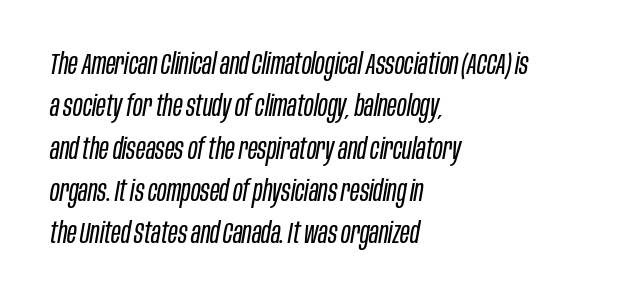
The face looks like a standard text weight, possibly lighter. Honestly, the letter spacing is just normal — you wouldn't notice it. The font's italic variant was chosen for this text. Vertical spacing — default. The rendering anchors every line to the left-hand side.
